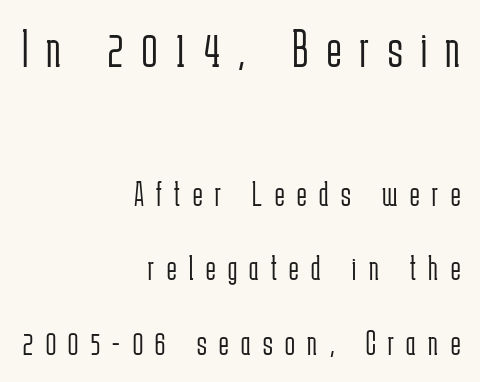
You could fit nearly another row in the gap between these rows. Between these two stacked blocks, the higher one wins on size. Check under the words: just untouched page. The designer went with a sans here, leaving each stem footless. All the whitespace from short lines collects on the left.
